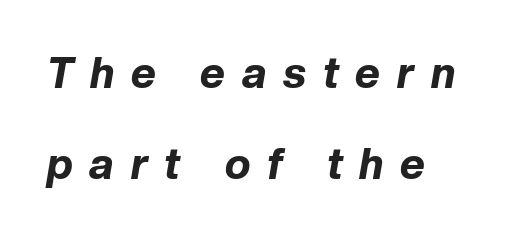
Q: Is the text bold? A: Yes.
Q: Is the text italic (slanted)? A: Yes, it leans right by about 10 degrees.
Q: Is the text underlined? A: No.
Q: How is the paragraph aligned? A: Left-aligned.
Q: Is the spacing between letters normal or unusually wide? A: Unusually wide.
Q: Is the spacing between lines tight, normal or loose? A: Loose.
Q: Width (condensed, normal, or wide)? A: Normal.
Q: Stroke contrast? A: Low.
Q: x-height? A: Medium.
Q: Monospaced? A: No.
